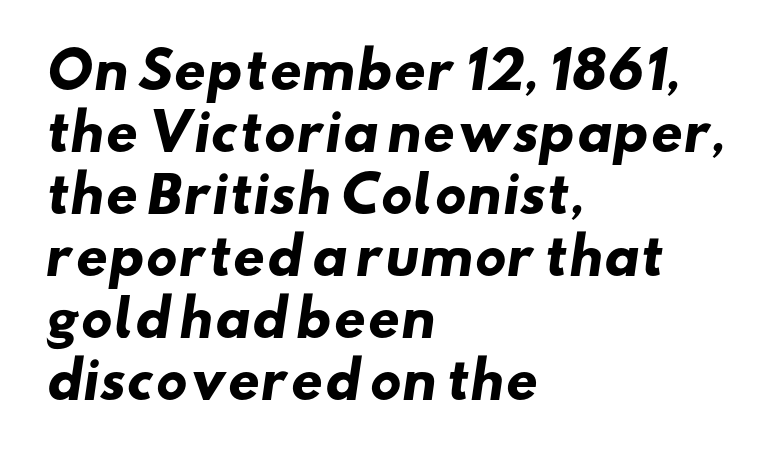
Q: Is the text bold? A: Yes.
Q: Is the typeface a serif or a sans-serif typeface? A: Sans-serif.
Q: Is the text underlined? A: No.
Q: How is the paragraph aligned? A: Left-aligned.
Q: Is the spacing between letters normal or unusually wide? A: Normal.
Q: Width (condensed, normal, or wide)? A: Wide.
Q: Stroke contrast? A: Low.
Q: x-height? A: Small.
Q: Monospaced? A: No.
